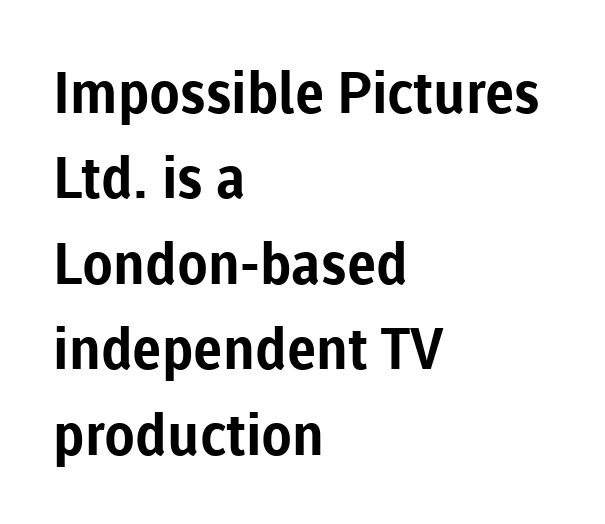
The image shows 57 px bold sans-serif type, upright; set left-aligned, normal line spacing (1.5x), normal letter spacing, not underlined; low stroke contrast and a medium x-height.
